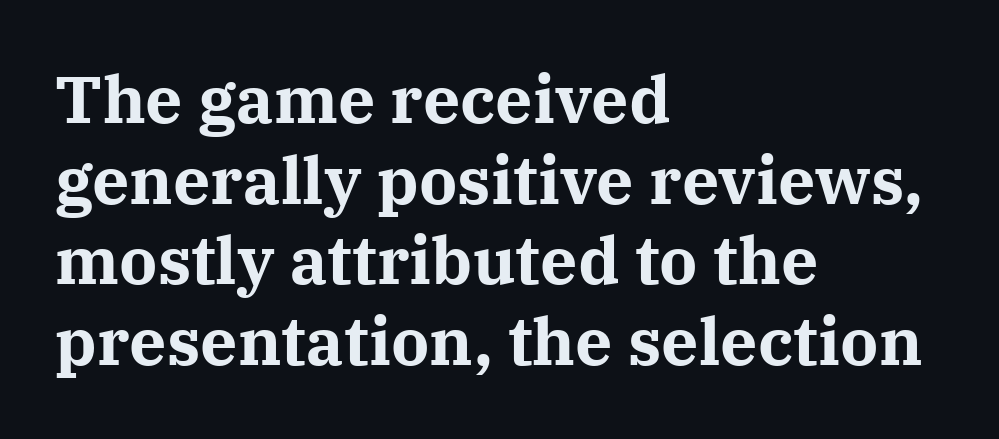
Q: Is the text bold? A: Yes.
Q: Is the text italic (slanted)? A: No, it is upright.
Q: Is the typeface a serif or a sans-serif typeface? A: Serif.
Q: Is the text underlined? A: No.
Q: How is the paragraph aligned? A: Left-aligned.
Q: Is the spacing between letters normal or unusually wide? A: Normal.
Q: Width (condensed, normal, or wide)? A: Normal.
Q: Stroke contrast? A: Medium.
Q: x-height? A: Medium.
Q: Monospaced? A: No.
